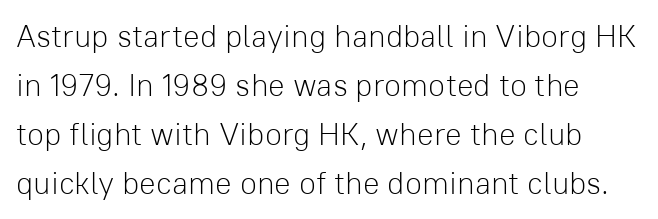
{"serif": "no", "italic": "no", "bold": "no", "weight": "light", "width": "normal", "stroke_contrast": "low", "x_height": "medium", "monospaced": "no", "underline": "no", "line_spacing": "normal", "line_spacing_ratio": 1.58, "letter_spacing": "normal", "letter_spacing_em": 0.0, "glyph_px": 31}
